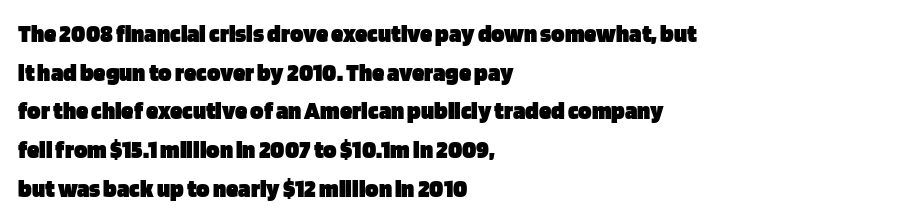
The image shows 25 px bold type, upright; set left-aligned, normal line spacing (1.55x), normal letter spacing, not underlined.
